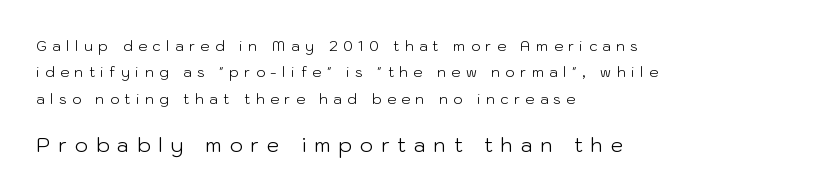
The image shows 20 px text type, upright; set left-aligned, line spacing 1.88x, unusually wide letter spacing (+0.4 em), not underlined; the second (bottom) block is 1.43x larger.
